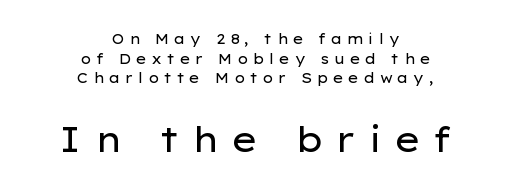
{"serif": "no", "italic": "no", "bold": "no", "weight": "regular", "width": "wide", "stroke_contrast": "low", "x_height": "medium", "monospaced": "no", "underline": "no", "align": "center", "line_spacing": "normal", "line_spacing_ratio": 1.41, "letter_spacing": "wide", "letter_spacing_em": 0.32, "larger_block": "second", "size_ratio": 2.5, "glyph_px": 35}
